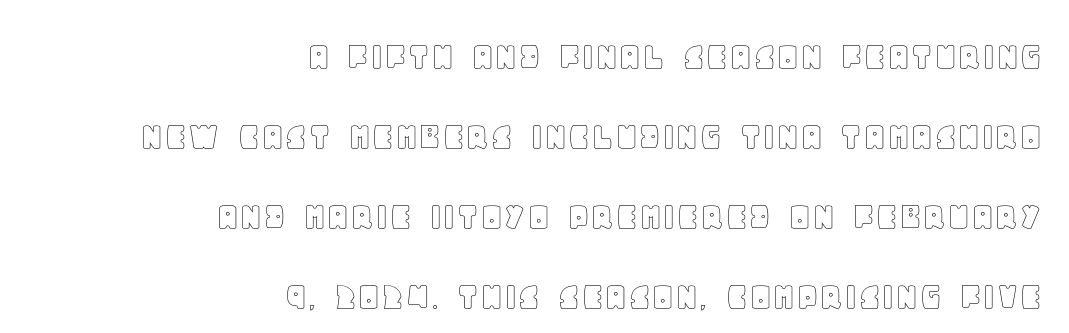
The image shows 41 px text type, upright; set right-aligned, loose line spacing (1.95x), normal letter spacing, not underlined; a large x-height.
